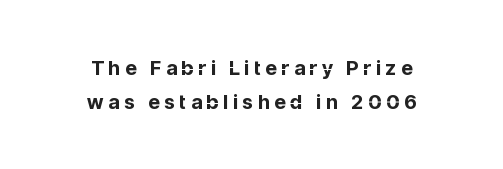
{"italic": "no", "bold": "yes", "underline": "no", "align": "center", "line_spacing": "normal", "line_spacing_ratio": 1.69, "letter_spacing": "wide", "letter_spacing_em": 0.24, "glyph_px": 20}
